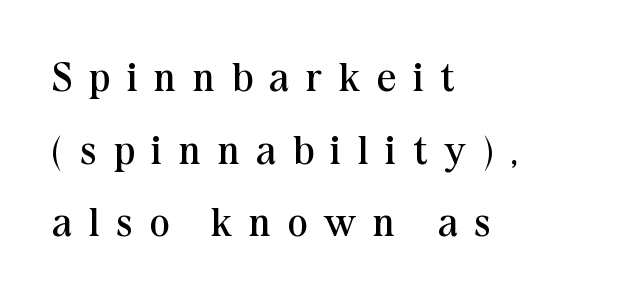
The image shows 41 px regular-weight serif type, upright; set left-aligned, line spacing 1.77x, unusually wide letter spacing (+0.42 em), not underlined; medium stroke contrast and a medium x-height.
